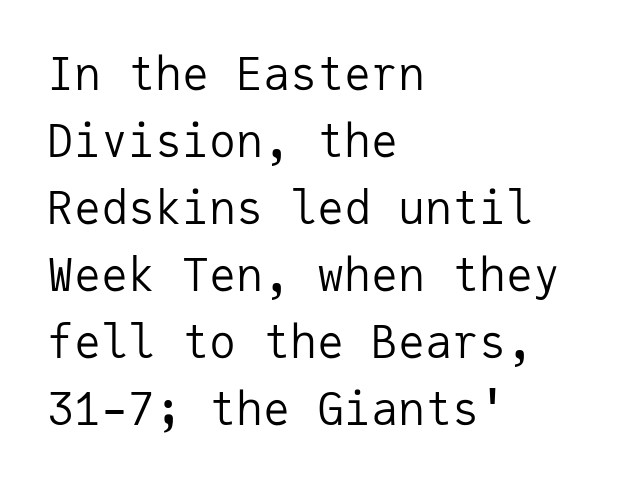
The image shows 45 px regular-weight sans-serif type, upright, monospaced; set left-aligned, normal line spacing (1.49x), normal letter spacing, not underlined; low stroke contrast and a medium x-height.
